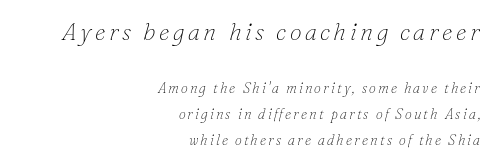
{"italic": "yes", "lean": "right", "slant_degrees": 16, "bold": "no", "underline": "no", "align": "right", "line_spacing_ratio": 1.84, "larger_block": "first", "size_ratio": 1.71, "glyph_px": 24}
